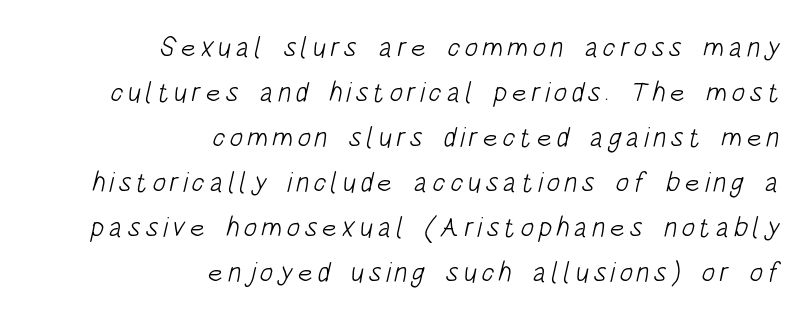
Q: Is the text bold? A: No.
Q: Is the typeface a serif or a sans-serif typeface? A: Sans-serif.
Q: Is the text underlined? A: No.
Q: How is the paragraph aligned? A: Right-aligned.
Q: Is the spacing between lines tight, normal or loose? A: Normal.
Q: Width (condensed, normal, or wide)? A: Condensed.
Q: Stroke contrast? A: Low.
Q: x-height? A: Large.
Q: Monospaced? A: No.
